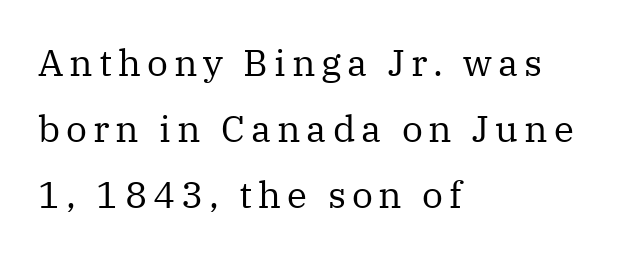
{"serif": "yes", "italic": "no", "bold": "no", "weight": "regular", "width": "normal", "stroke_contrast": "medium", "x_height": "medium", "monospaced": "no", "underline": "no", "align": "left", "line_spacing_ratio": 1.78, "glyph_px": 37}
